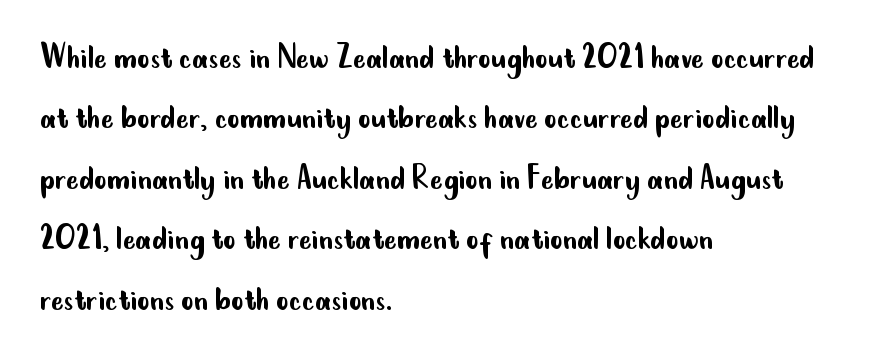
The image shows 38 px regular-weight, condensed sans-serif type, upright; set left-aligned, normal line spacing (1.59x), normal letter spacing, not underlined; low stroke contrast and a small x-height.
